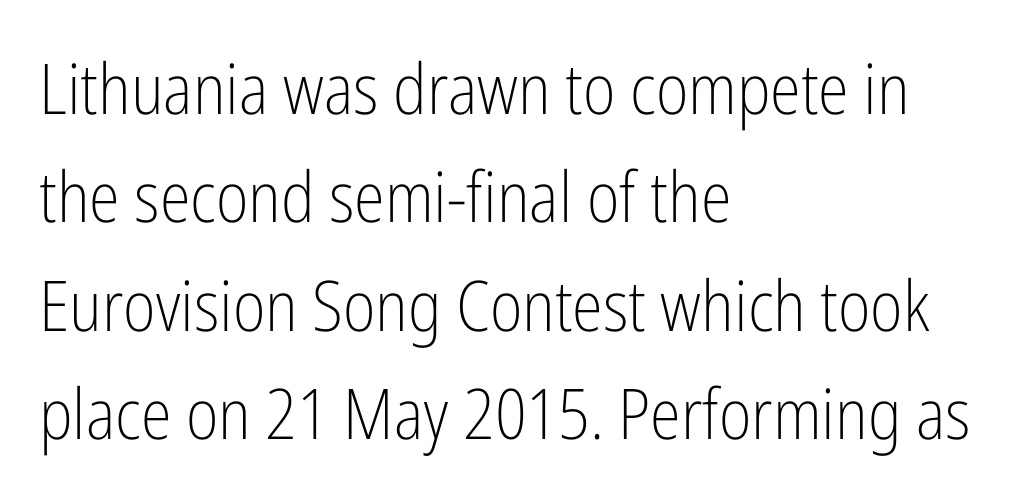
Q: Is the text bold? A: No.
Q: Is the text italic (slanted)? A: No, it is upright.
Q: Is the typeface a serif or a sans-serif typeface? A: Sans-serif.
Q: Is the text underlined? A: No.
Q: How is the paragraph aligned? A: Left-aligned.
Q: Is the spacing between letters normal or unusually wide? A: Normal.
Q: Is the spacing between lines tight, normal or loose? A: Normal.
Q: Width (condensed, normal, or wide)? A: Condensed.
Q: Stroke contrast? A: Low.
Q: x-height? A: Medium.
Q: Monospaced? A: No.
